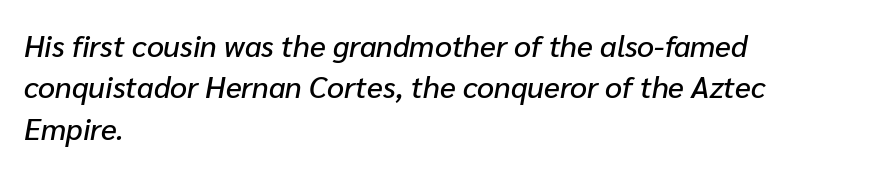
{"italic": "yes", "lean": "right", "slant_degrees": 10, "width": "normal", "stroke_contrast": "low", "x_height": "medium", "monospaced": "no", "underline": "no", "align": "left", "line_spacing": "normal", "line_spacing_ratio": 1.38, "letter_spacing": "normal", "letter_spacing_em": 0.0, "glyph_px": 30}
